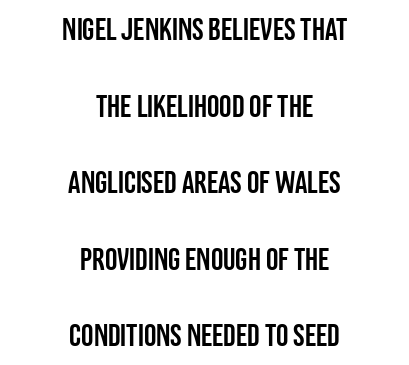
Q: Is the text italic (slanted)? A: No, it is upright.
Q: Is the typeface a serif or a sans-serif typeface? A: Sans-serif.
Q: Is the text underlined? A: No.
Q: How is the paragraph aligned? A: Centered.
Q: Is the spacing between letters normal or unusually wide? A: Normal.
Q: Is the spacing between lines tight, normal or loose? A: Loose.
Q: Width (condensed, normal, or wide)? A: Condensed.
Q: Stroke contrast? A: Low.
Q: x-height? A: Large.
Q: Monospaced? A: No.
